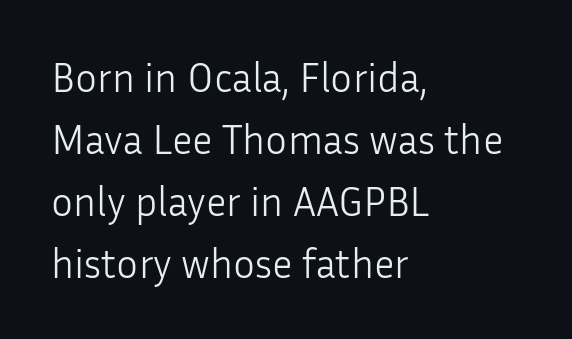
This sample has the flowing, uneven cadence of proportional lettering. Any mark beneath the type? The region is blank. Reading down the column, the eye jumps a familiar distance to each next line. Reading down the block, your eye returns to a fixed left position each line. Heft: none added — not bold. The specimen reads as upright at a glance.
